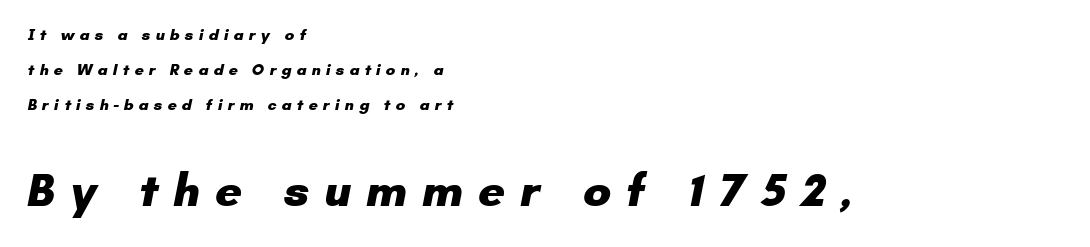
The image shows 47 px heavy sans-serif type; set left-aligned, loose line spacing (2.18x), unusually wide letter spacing (+0.31 em), not underlined; the second (bottom) block is 2.94x larger; low stroke contrast and a small x-height.
